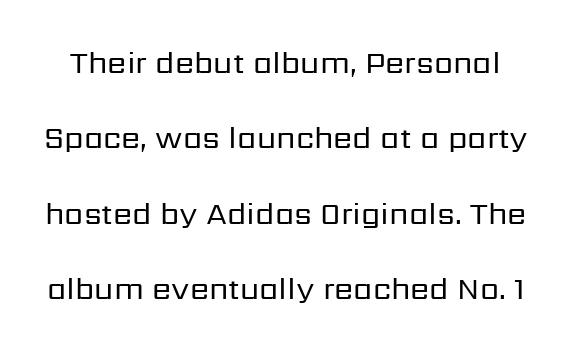
The image shows 31 px regular-weight sans-serif type, upright; set loose line spacing (2.43x), normal letter spacing, not underlined; low stroke contrast and a medium x-height.
